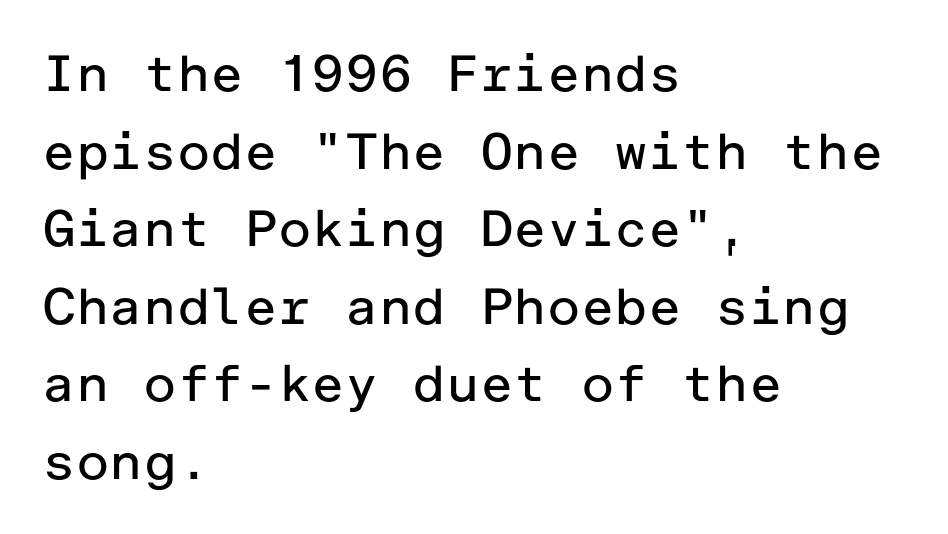
{"serif": "no", "italic": "no", "bold": "no", "weight": "regular", "width": "normal", "stroke_contrast": "low", "x_height": "medium", "underline": "no", "align": "left", "line_spacing": "normal", "line_spacing_ratio": 1.52, "letter_spacing": "normal", "letter_spacing_em": 0.0, "glyph_px": 51}
